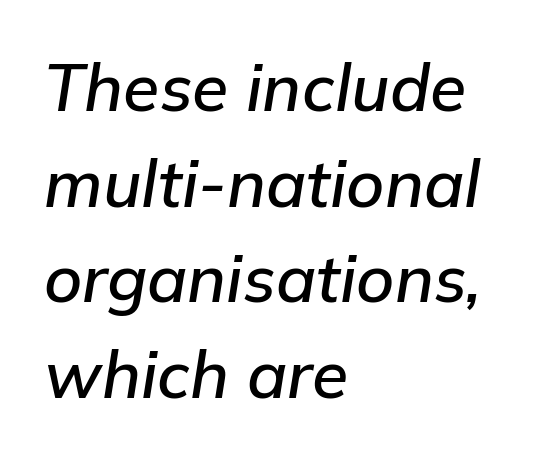
{"italic": "yes", "lean": "right", "slant_degrees": 9, "width": "normal", "stroke_contrast": "low", "x_height": "medium", "monospaced": "no", "underline": "no", "align": "left", "line_spacing": "normal", "line_spacing_ratio": 1.45, "letter_spacing": "normal", "letter_spacing_em": 0.0, "glyph_px": 66}
